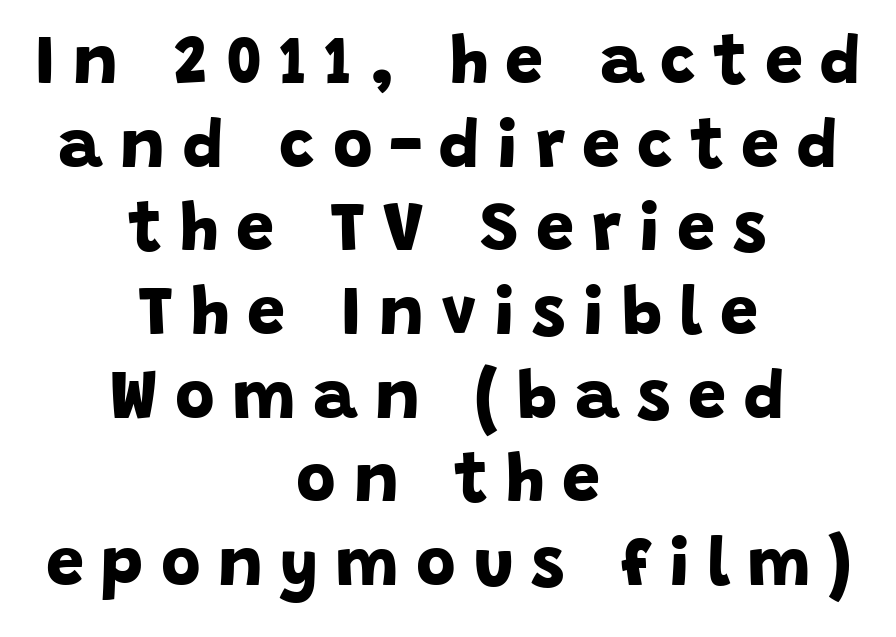
The passage shown is typed in a proportional face where columns would drift. No word sits above an underline. These lines stack symmetrically, like a column narrowing and widening about its center. Tracking here is generous; glyphs stand well apart from one another. The face used here is a sans, in the tradition of grotesques and geometrics.
